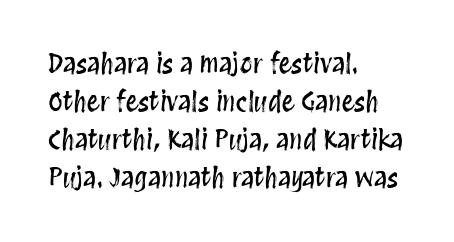
Vertical strokes here are truly vertical. Inter-character spacing is left at the font's built-in metrics. Beneath every word, the page is bare. The typesetter chose a ragged-right arrangement here. Quick note: interline space is typical.
